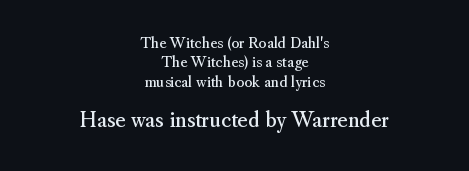
These glyphs show unthickened strokes, regular width or finer. Italic: no, the glyphs are upright roman. What's the leading like? Ordinary, nothing unusual. Here the glyphs are tracked normally, forming tight word shapes. The rag falls on both sides of this text block equally. Anything drawn beneath the words? Only blank space.
